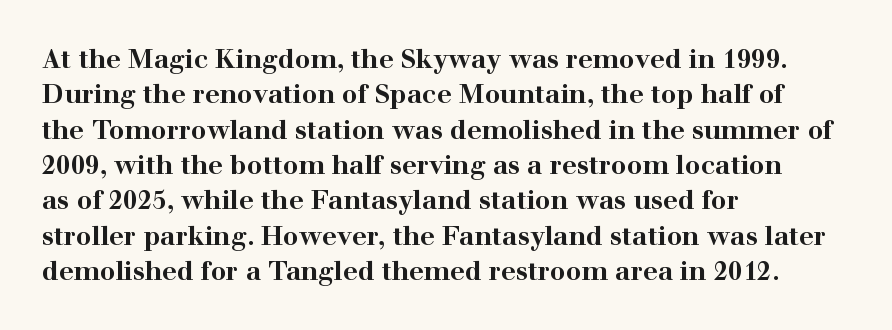
Q: Is the text bold? A: Yes.
Q: Is the text italic (slanted)? A: No, it is upright.
Q: Is the text underlined? A: No.
Q: How is the paragraph aligned? A: Left-aligned.
Q: Is the spacing between letters normal or unusually wide? A: Normal.
Q: Is the spacing between lines tight, normal or loose? A: Normal.
